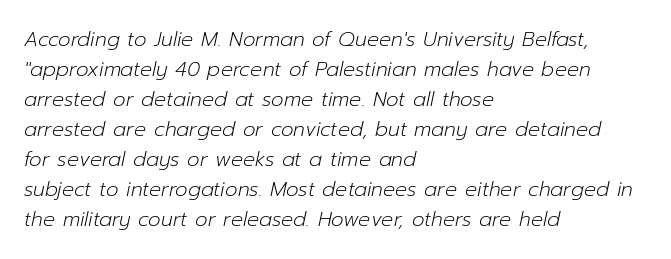
{"italic": "yes", "lean": "right", "slant_degrees": 12, "bold": "no", "underline": "no", "align": "left", "line_spacing": "normal", "line_spacing_ratio": 1.5, "letter_spacing": "normal", "letter_spacing_em": 0.0, "glyph_px": 20}
